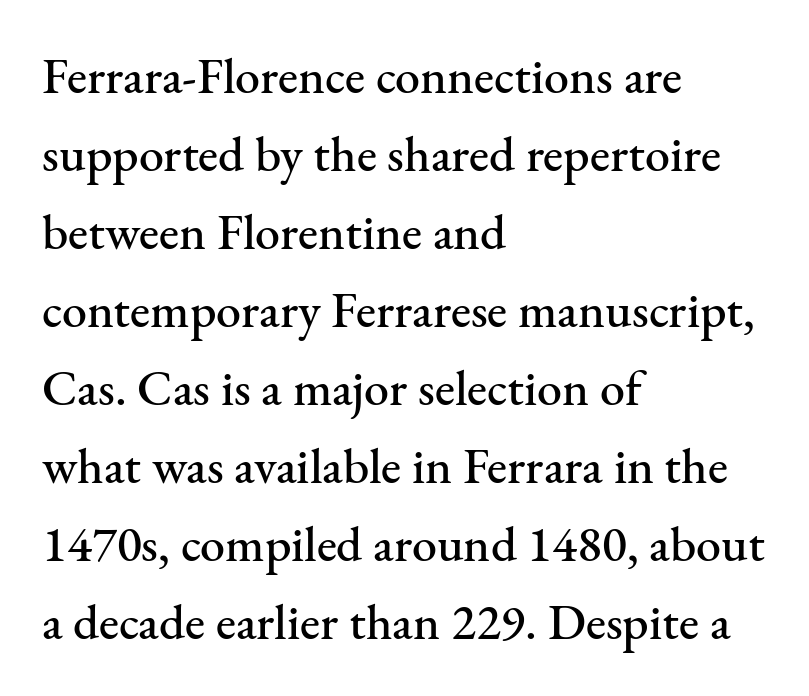
{"serif": "yes", "italic": "no", "width": "normal", "stroke_contrast": "medium", "x_height": "small", "monospaced": "no", "underline": "no", "align": "left", "line_spacing": "normal", "line_spacing_ratio": 1.56, "letter_spacing": "normal", "letter_spacing_em": 0.0, "glyph_px": 50}
